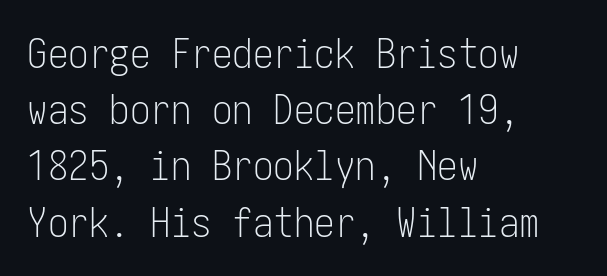
The image shows 41 px light, condensed sans-serif type, upright; set left-aligned, normal line spacing (1.37x), normal letter spacing, not underlined; low stroke contrast and a medium x-height.
